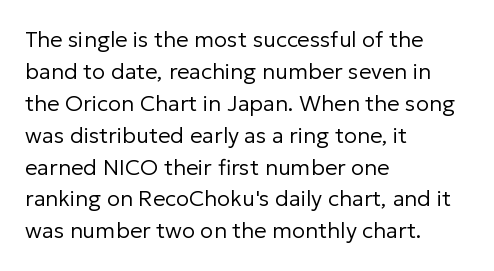
This sample uses an upright cut, with every glyph sitting square on the baseline. Check the space under the baseline: it is left empty. These lines are set flush left with a ragged right edge. Weight: not bold — regular or lighter.
